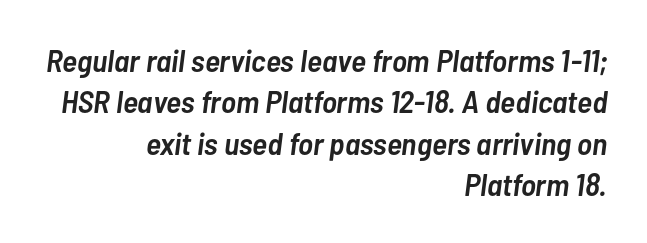
The image shows 32 px semibold, condensed type, italic (leaning right); set right-aligned, normal line spacing (1.29x), normal letter spacing, not underlined; low stroke contrast and a medium x-height.
